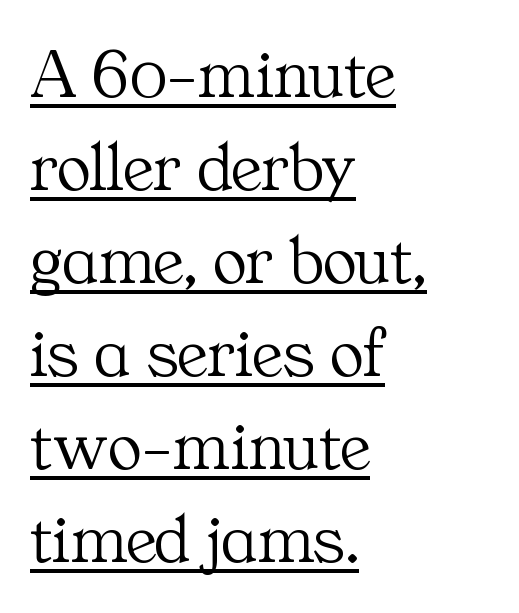
{"serif": "yes", "italic": "no", "bold": "no", "weight": "light", "width": "normal", "stroke_contrast": "medium", "x_height": "medium", "monospaced": "no", "underline": "yes", "align": "left", "line_spacing": "normal", "line_spacing_ratio": 1.31, "letter_spacing": "normal", "letter_spacing_em": 0.0, "glyph_px": 71}
